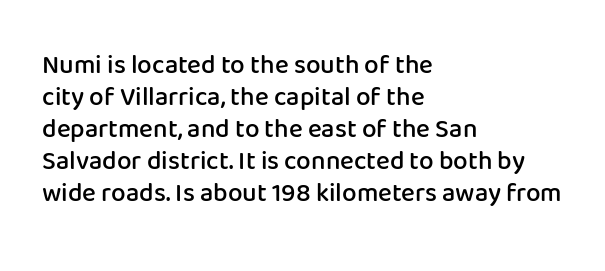
Q: Is the text bold? A: Semi-bold.
Q: Is the text italic (slanted)? A: No, it is upright.
Q: Is the text underlined? A: No.
Q: How is the paragraph aligned? A: Left-aligned.
Q: Is the spacing between letters normal or unusually wide? A: Normal.
